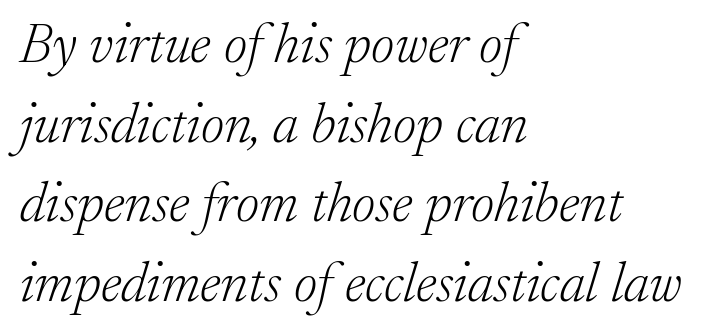
Q: Is the text bold? A: No.
Q: Is the text italic (slanted)? A: Yes, it leans right by about 17 degrees.
Q: Is the typeface a serif or a sans-serif typeface? A: Serif.
Q: Is the text underlined? A: No.
Q: How is the paragraph aligned? A: Left-aligned.
Q: Is the spacing between letters normal or unusually wide? A: Normal.
Q: Is the spacing between lines tight, normal or loose? A: Normal.
Q: Width (condensed, normal, or wide)? A: Normal.
Q: Stroke contrast? A: Low.
Q: x-height? A: Medium.
Q: Monospaced? A: No.
